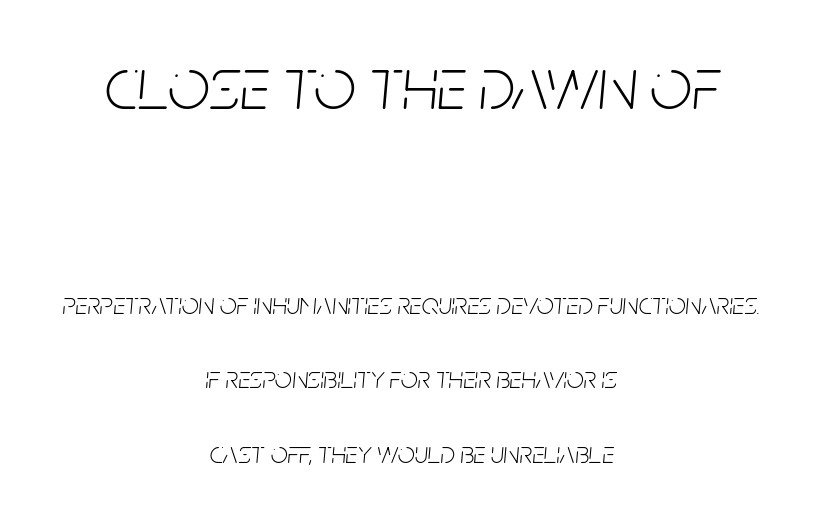
Q: Is the text bold? A: No.
Q: Is the text italic (slanted)? A: Yes, it leans right by about 5 degrees.
Q: Is the text underlined? A: No.
Q: How is the paragraph aligned? A: Centered.
Q: Is the spacing between letters normal or unusually wide? A: Normal.
Q: Is the spacing between lines tight, normal or loose? A: Loose.
Q: Which block of text is set in a larger size, the first (top) or the second (bottom)? A: The first (top) one.
Q: Width (condensed, normal, or wide)? A: Condensed.
Q: Stroke contrast? A: Low.
Q: x-height? A: Large.
Q: Monospaced? A: No.
